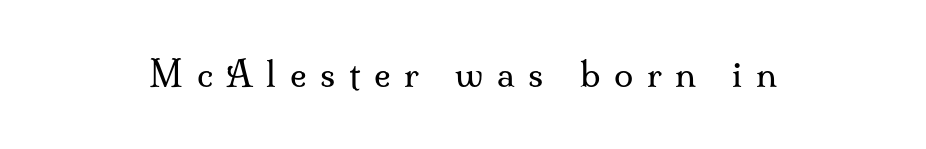
You can tell from the footed stems that serif type was used. Summary of weight: not heavy and not bold. You could not count columns in this text — the font is proportionally spaced. Display-style spreading of the glyphs; the letterfit is very open.
